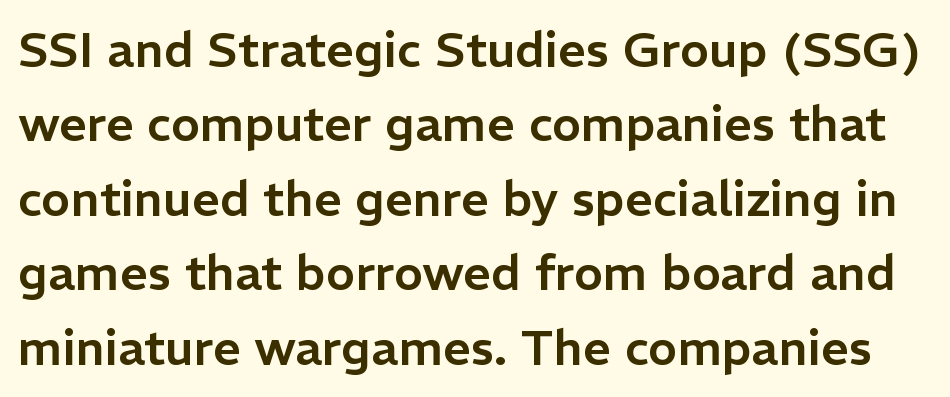
{"serif": "no", "italic": "no", "width": "normal", "stroke_contrast": "low", "x_height": "medium", "monospaced": "no", "underline": "no", "line_spacing": "normal", "line_spacing_ratio": 1.52, "letter_spacing": "normal", "letter_spacing_em": 0.0, "glyph_px": 49}
